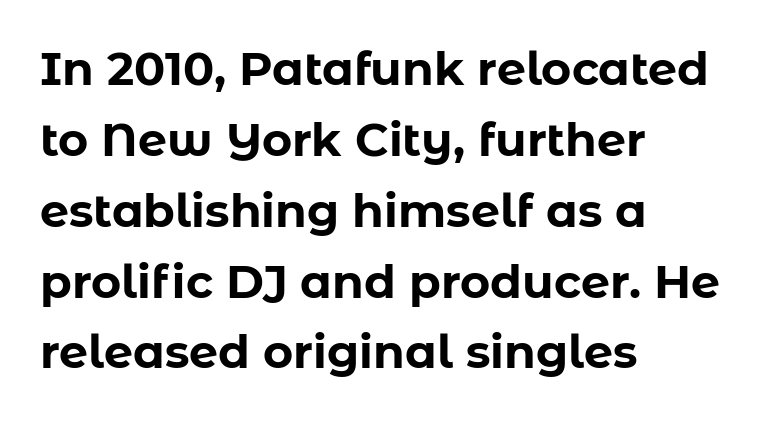
What weight is shown? A full bold with thick strokes. Here the glyphs are tracked normally, forming tight word shapes. The letters carry no serifs — their stems end cleanly without finishing strokes. The rag falls on the right side of this text block.
